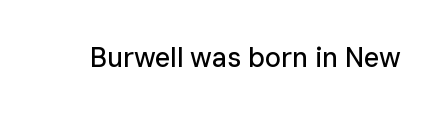
The image shows 27 px text type, upright; set normal letter spacing, not underlined.
